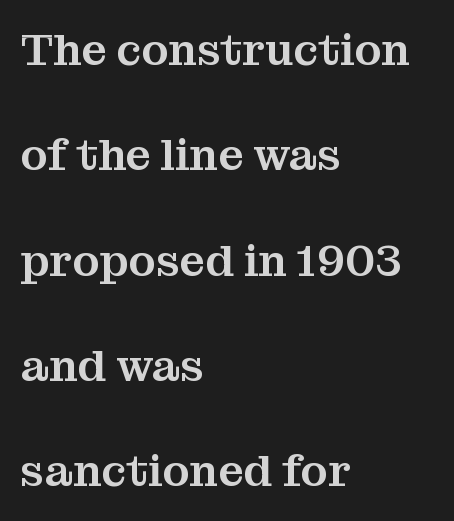
Proportional: the letters do not fall into vertical columns. Each line starts at the same left margin while the right side varies. Nope, not italic — everything's standing straight. The designer dialed line spacing up above the default.
